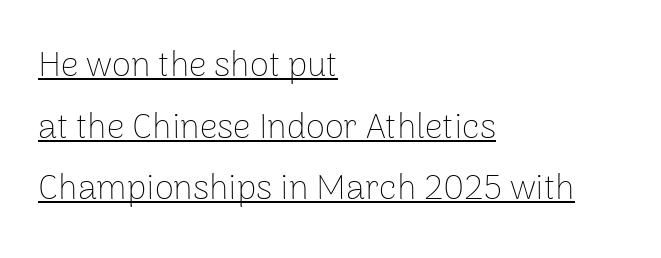
Q: Is the text bold? A: No.
Q: Is the text italic (slanted)? A: No, it is upright.
Q: Is the typeface a serif or a sans-serif typeface? A: Sans-serif.
Q: Is the text underlined? A: Yes.
Q: How is the paragraph aligned? A: Left-aligned.
Q: Is the spacing between letters normal or unusually wide? A: Normal.
Q: Width (condensed, normal, or wide)? A: Normal.
Q: Stroke contrast? A: Low.
Q: x-height? A: Medium.
Q: Monospaced? A: No.
